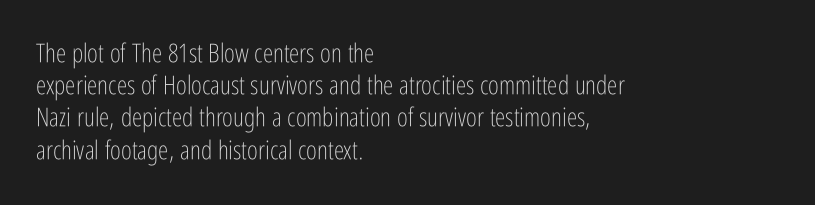
No letter is thick-stroked: the sample isn't bold. The lettering stays uniformly vertical, giving the passage a roman look. This sample uses plain, unmodified letter spacing. These lines stack with their left ends in a neat column. The gap between lines stays unmarked.
